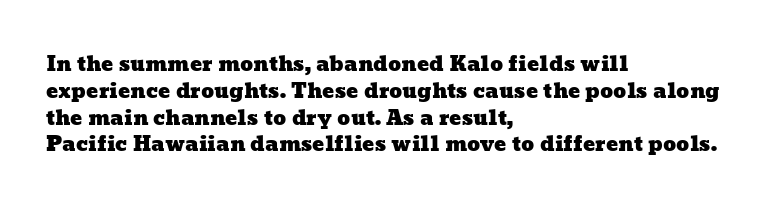
{"underline": "no", "align": "left", "line_spacing": "normal", "line_spacing_ratio": 1.34, "letter_spacing": "normal", "letter_spacing_em": 0.0, "glyph_px": 20}
